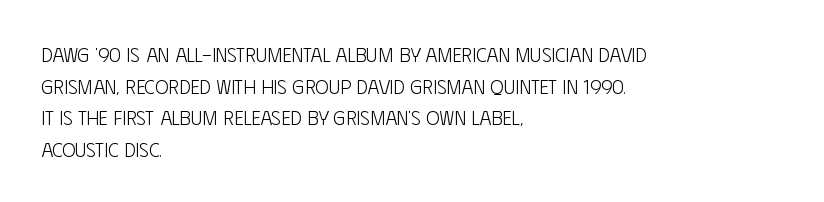
The image shows 20 px text type, upright; set left-aligned, normal line spacing (1.58x), normal letter spacing, not underlined.
